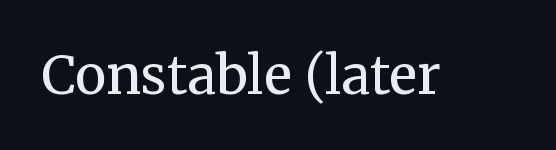
The text was rendered using a seriffed face with decorative stroke endings. On a weight scale, this lands at 450 or below. The axis of the letterforms is exactly vertical. Descender tails drop into unmarked territory.
